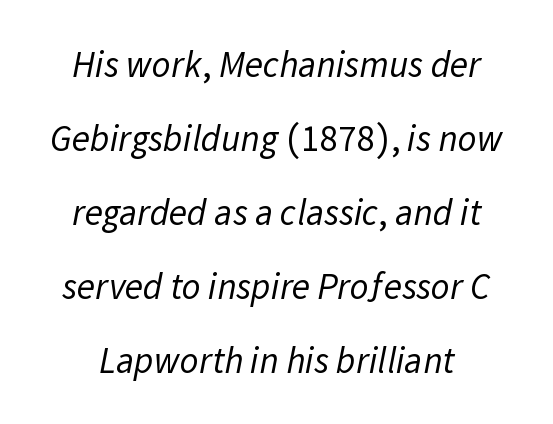
{"serif": "no", "bold": "no", "weight": "regular", "width": "normal", "stroke_contrast": "low", "x_height": "medium", "monospaced": "no", "underline": "no", "line_spacing": "loose", "line_spacing_ratio": 2.0, "letter_spacing": "normal", "letter_spacing_em": 0.0, "glyph_px": 37}
